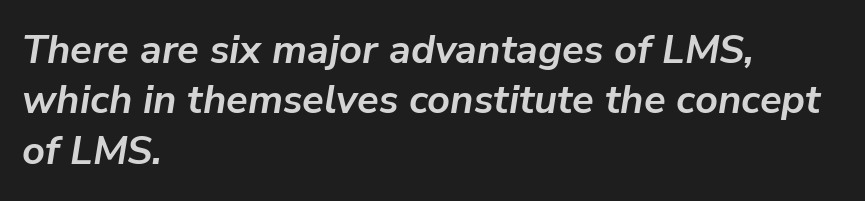
The image shows 40 px semibold type, italic (leaning right); set left-aligned, normal line spacing (1.26x), normal letter spacing, not underlined; low stroke contrast and a medium x-height.
